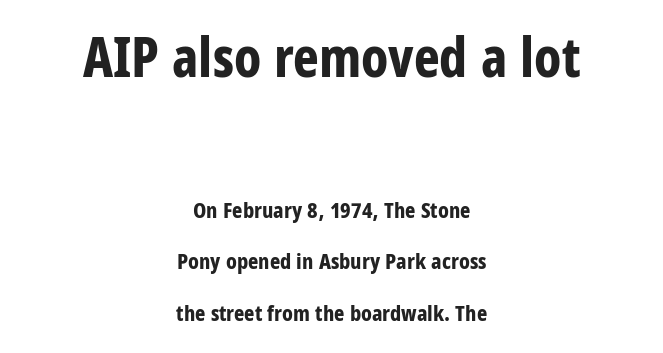
A great deal of white space separates one row of letters from the next. No word sits above an underline. The face used here has the dense, thick strokes of a bold. Tracking here is standard; glyphs follow each other at the usual distance. It's the straight-up-and-down kind of type.
